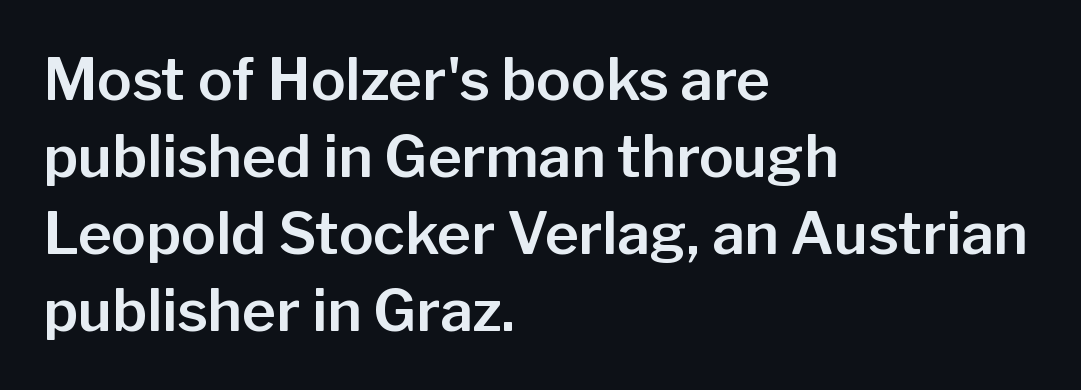
The image shows 58 px sans-serif type, upright; set left-aligned, normal line spacing (1.33x), normal letter spacing, not underlined; low stroke contrast and a medium x-height.
